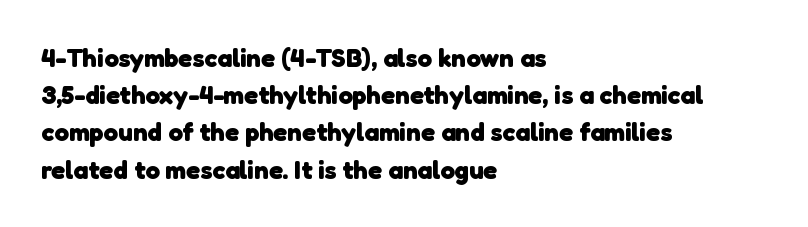
The image shows 26 px bold type; set left-aligned, normal line spacing (1.43x), normal letter spacing, not underlined.
